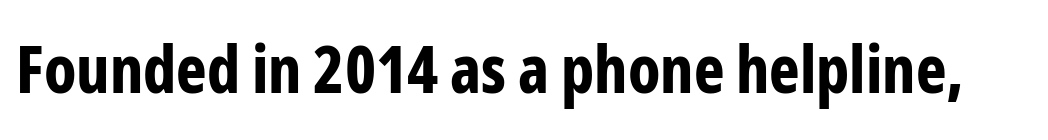
This sample uses a sans-serif face. Honestly, there is no underline to notice here at all. Proportional: the letters do not fall into vertical columns. How heavy is the stroke? Heavy — this is a bold. Vertical strokes here are truly vertical.
